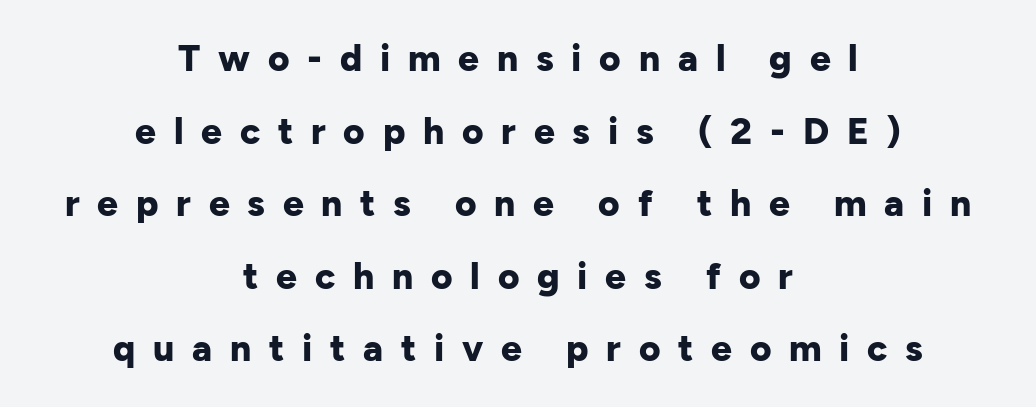
The image shows 37 px bold sans-serif type, upright; set centered, loose line spacing (1.96x), unusually wide letter spacing (+0.48 em), not underlined; low stroke contrast and a medium x-height.
